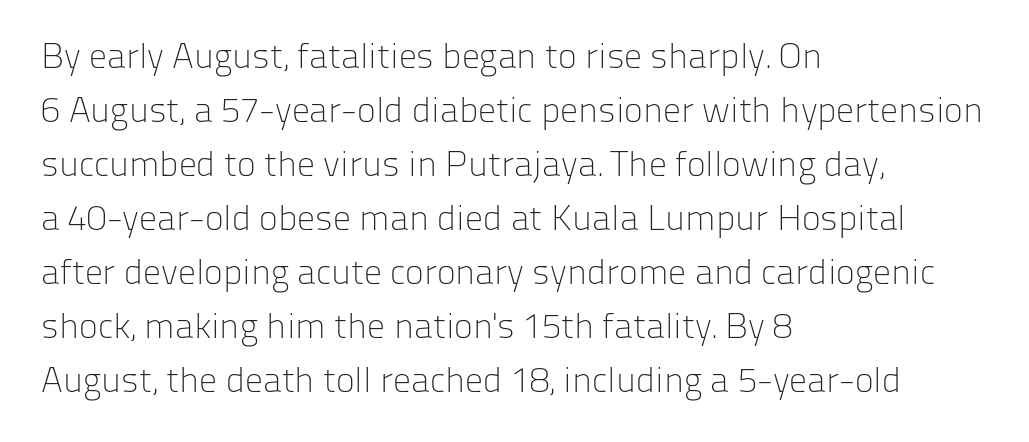
{"serif": "no", "italic": "no", "bold": "no", "weight": "light", "width": "normal", "stroke_contrast": "low", "x_height": "medium", "monospaced": "no", "underline": "no", "align": "left", "line_spacing": "normal", "line_spacing_ratio": 1.5, "letter_spacing": "normal", "letter_spacing_em": 0.0, "glyph_px": 36}
